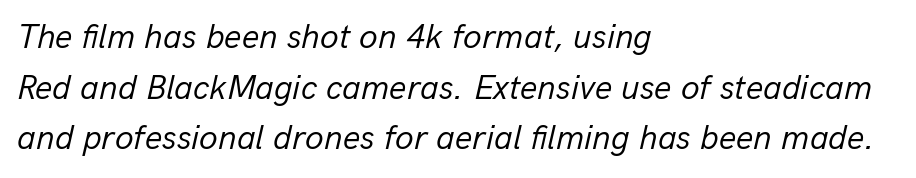
The image shows 34 px regular-weight type, italic (leaning right); set left-aligned, normal line spacing (1.49x), normal letter spacing, not underlined; low stroke contrast and a medium x-height.
